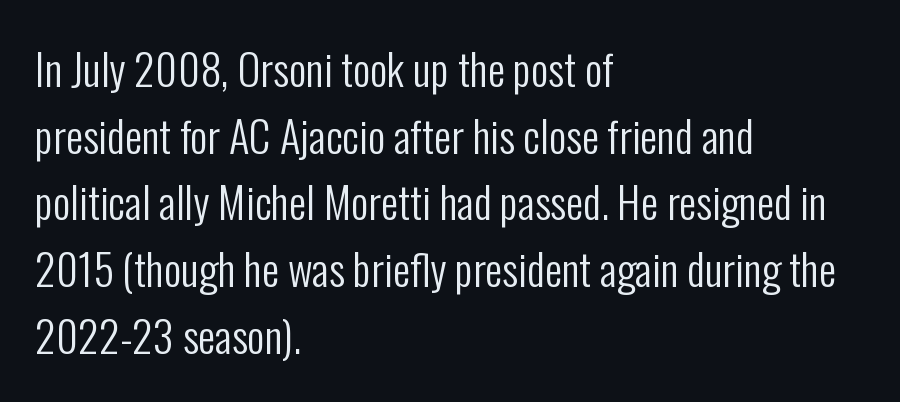
Caption: standard tracking, unaltered. This is sans-serif lettering, the kind often seen on screens and signage. Note the varied advance widths — an 'i' is clearly narrower than an 'm'. Is there much room between lines? A standard amount, neither cramped nor airy. The zone under the glyphs is completely vacant.
